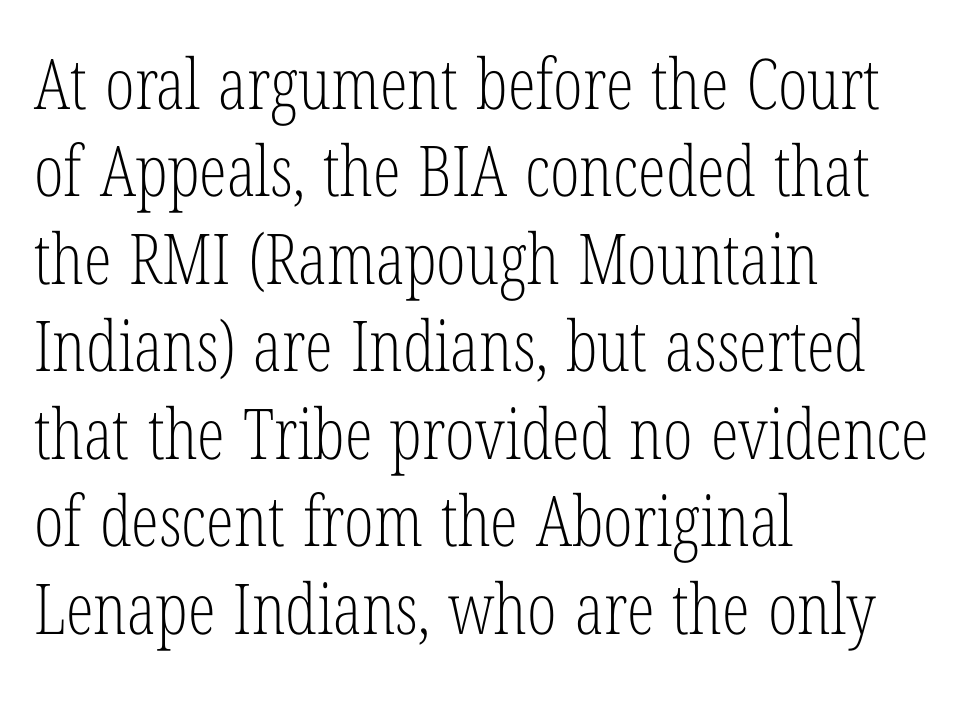
{"serif": "yes", "italic": "no", "bold": "no", "weight": "light", "width": "condensed", "stroke_contrast": "low", "x_height": "medium", "monospaced": "no", "underline": "no", "align": "left", "line_spacing": "normal", "line_spacing_ratio": 1.25, "letter_spacing": "normal", "letter_spacing_em": 0.0, "glyph_px": 70}
